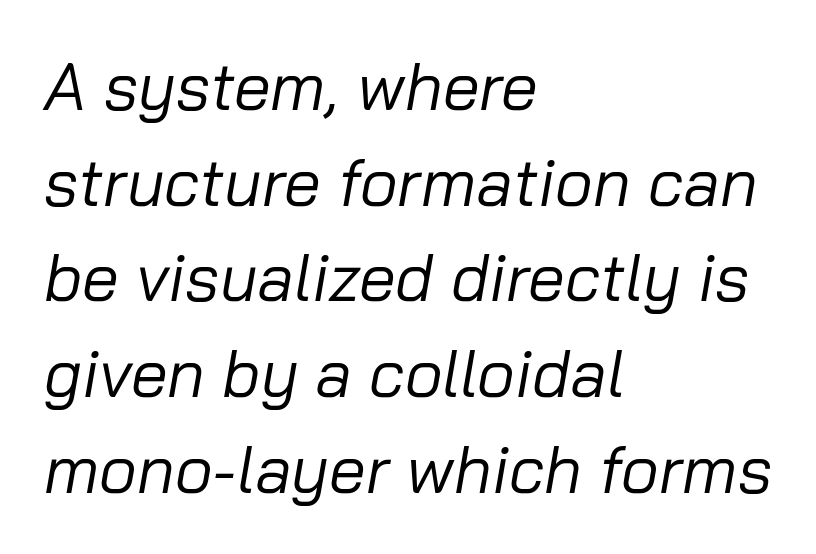
Q: Is the text bold? A: No.
Q: Is the text italic (slanted)? A: Yes, it leans right by about 10 degrees.
Q: Is the text underlined? A: No.
Q: How is the paragraph aligned? A: Left-aligned.
Q: Is the spacing between letters normal or unusually wide? A: Normal.
Q: Is the spacing between lines tight, normal or loose? A: Normal.
Q: Width (condensed, normal, or wide)? A: Normal.
Q: Stroke contrast? A: Low.
Q: x-height? A: Medium.
Q: Monospaced? A: No.
